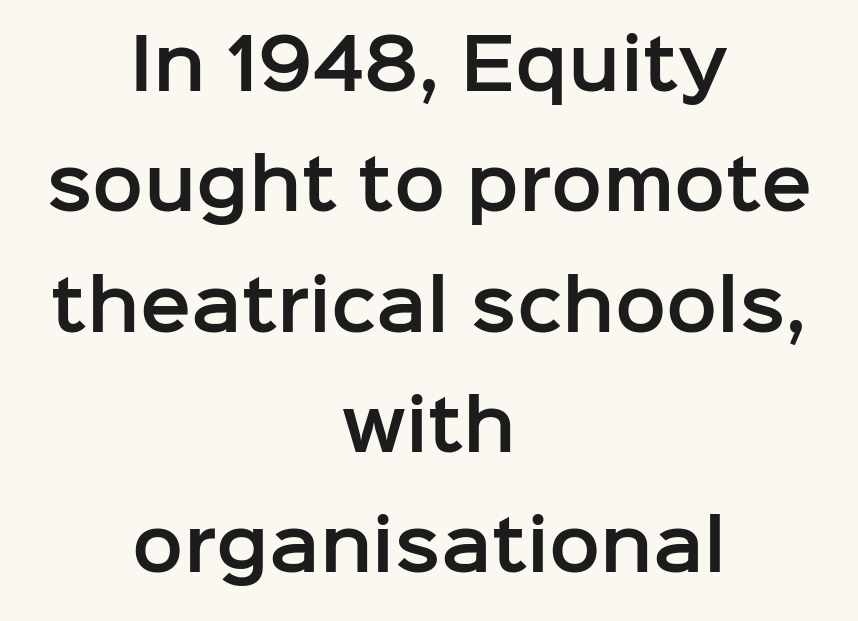
Proportional: the letters do not fall into vertical columns. Each word holds together tightly as a unit, with standard inter-letter gaps. Each letter's strokes conclude bluntly, with no projecting serifs. The zone under the glyphs is completely vacant.
